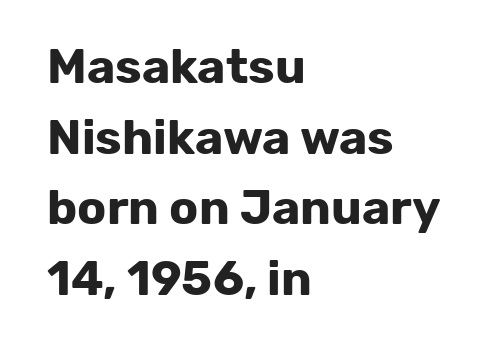
{"serif": "no", "italic": "no", "bold": "yes", "weight": "bold", "width": "normal", "stroke_contrast": "low", "x_height": "medium", "monospaced": "no", "underline": "no", "align": "left", "line_spacing": "normal", "line_spacing_ratio": 1.47, "letter_spacing": "normal", "letter_spacing_em": 0.0, "glyph_px": 48}
